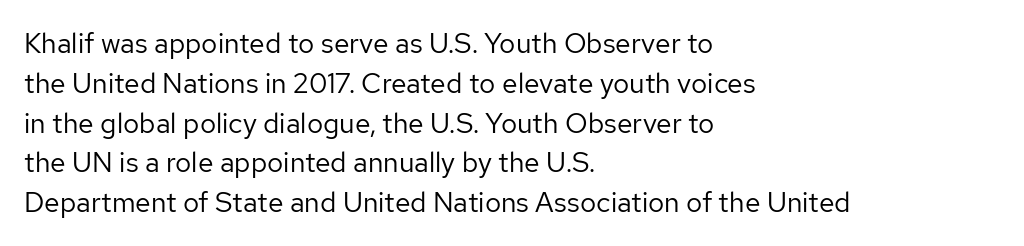
Q: Is the text bold? A: No.
Q: Is the text italic (slanted)? A: No, it is upright.
Q: Is the typeface a serif or a sans-serif typeface? A: Sans-serif.
Q: Is the text underlined? A: No.
Q: How is the paragraph aligned? A: Left-aligned.
Q: Is the spacing between letters normal or unusually wide? A: Normal.
Q: Is the spacing between lines tight, normal or loose? A: Normal.
Q: Width (condensed, normal, or wide)? A: Normal.
Q: Stroke contrast? A: Low.
Q: x-height? A: Medium.
Q: Monospaced? A: No.
